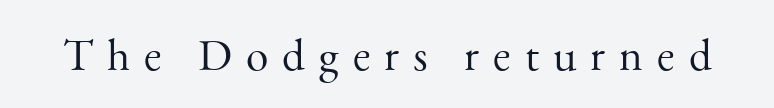
{"serif": "yes", "italic": "no", "bold": "no", "weight": "light", "width": "normal", "stroke_contrast": "medium", "x_height": "small", "monospaced": "no", "underline": "no", "letter_spacing": "wide", "letter_spacing_em": 0.31, "glyph_px": 45}
